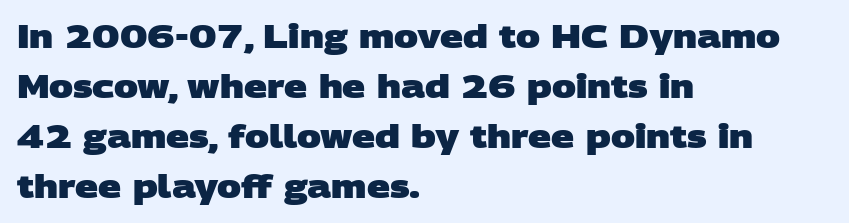
The image shows 32 px heavy, wide sans-serif type; set left-aligned, normal line spacing (1.56x), normal letter spacing, not underlined; low stroke contrast and a large x-height.
